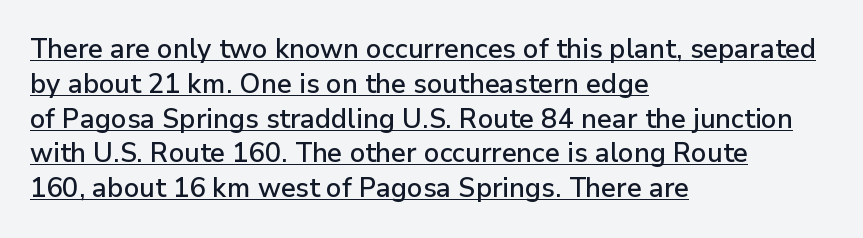
The image shows 27 px text type, upright; set left-aligned, normal line spacing (1.29x), normal letter spacing, underlined.
